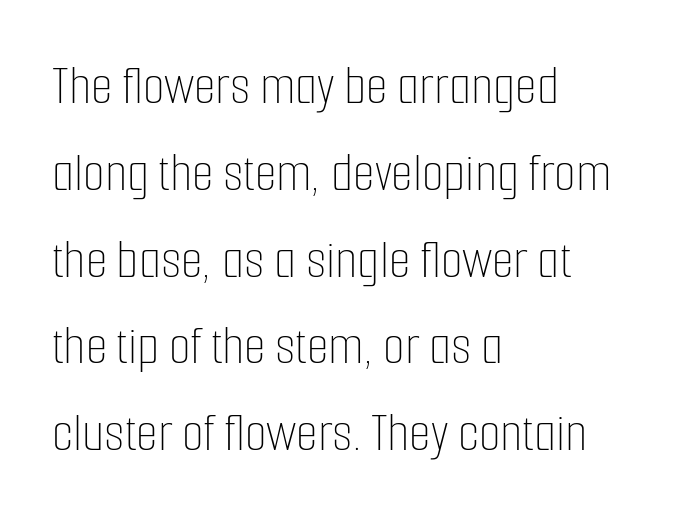
{"italic": "no", "bold": "no", "weight": "thin", "width": "condensed", "stroke_contrast": "low", "x_height": "medium", "monospaced": "no", "underline": "no", "align": "left", "line_spacing": "normal", "line_spacing_ratio": 1.55, "letter_spacing": "normal", "letter_spacing_em": 0.0, "glyph_px": 56}
